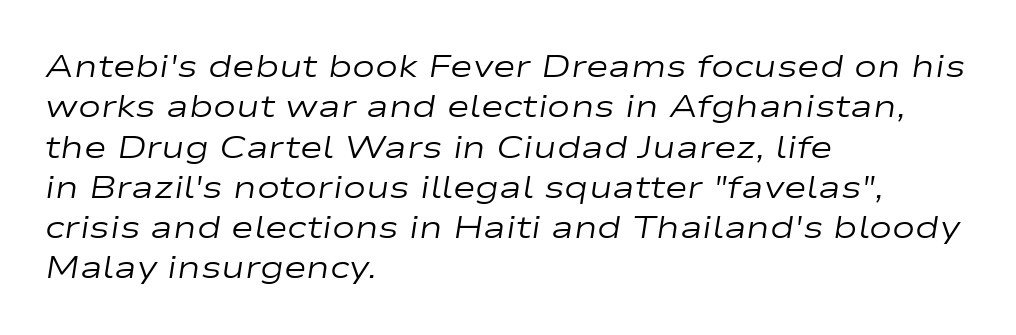
The image shows 31 px regular-weight, wide type, italic (leaning right); set left-aligned, normal line spacing (1.3x), normal letter spacing, not underlined; low stroke contrast and a medium x-height.
